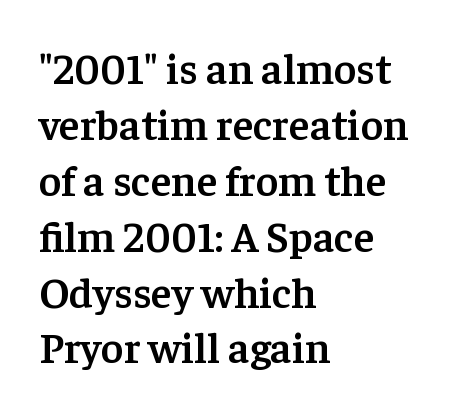
{"serif": "yes", "italic": "no", "bold": "semi", "weight": "semibold", "width": "normal", "stroke_contrast": "low", "x_height": "medium", "monospaced": "no", "underline": "no", "align": "left", "line_spacing": "normal", "line_spacing_ratio": 1.3, "letter_spacing": "normal", "letter_spacing_em": 0.0, "glyph_px": 43}
